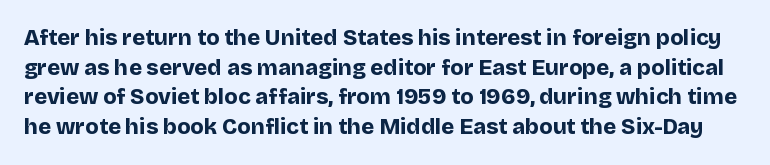
{"italic": "no", "bold": "yes", "underline": "no", "line_spacing": "normal", "line_spacing_ratio": 1.35, "letter_spacing": "normal", "letter_spacing_em": 0.0, "glyph_px": 22}
